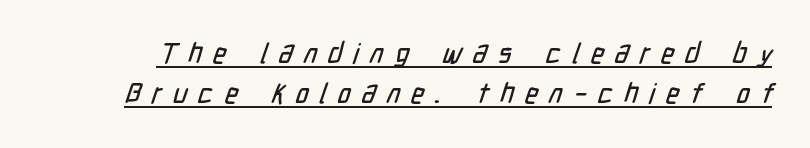
The line texture is sparse and dotted thanks to wide tracking. The space between consecutive lines is moderate. Quick note: underline on. The face used here is proportionally spaced, like ordinary book or web type. To sum up the face: it is a sans, with no serifs.
